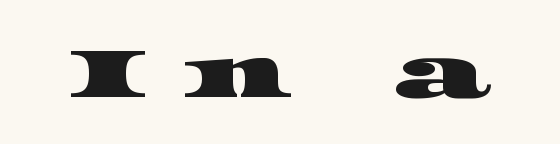
The image shows 73 px wide serif type; set unusually wide letter spacing (+0.47 em), not underlined; high stroke contrast and a large x-height.
